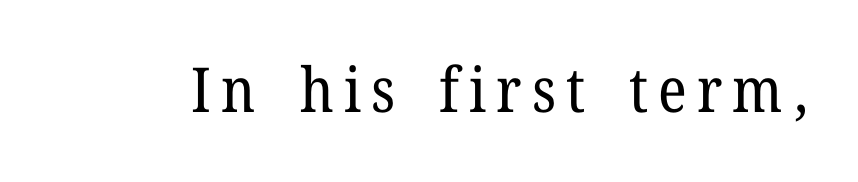
Q: Is the text bold? A: No.
Q: Is the text italic (slanted)? A: No, it is upright.
Q: Is the typeface a serif or a sans-serif typeface? A: Serif.
Q: Is the text underlined? A: No.
Q: Width (condensed, normal, or wide)? A: Normal.
Q: Stroke contrast? A: Low.
Q: x-height? A: Medium.
Q: Monospaced? A: No.
